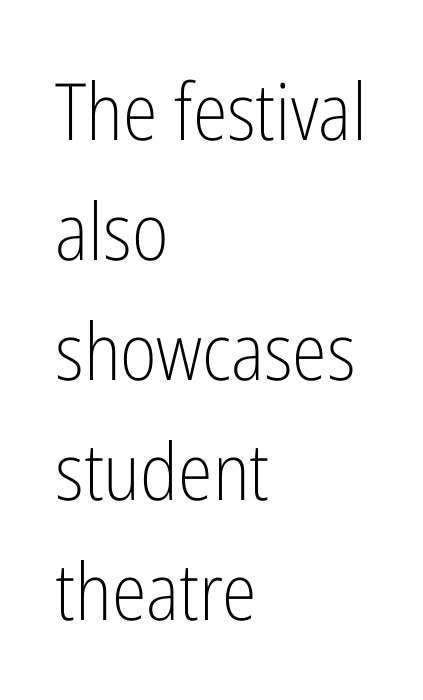
The image shows 79 px light, condensed sans-serif type, upright; set left-aligned, normal line spacing (1.52x), normal letter spacing, not underlined; low stroke contrast and a medium x-height.
